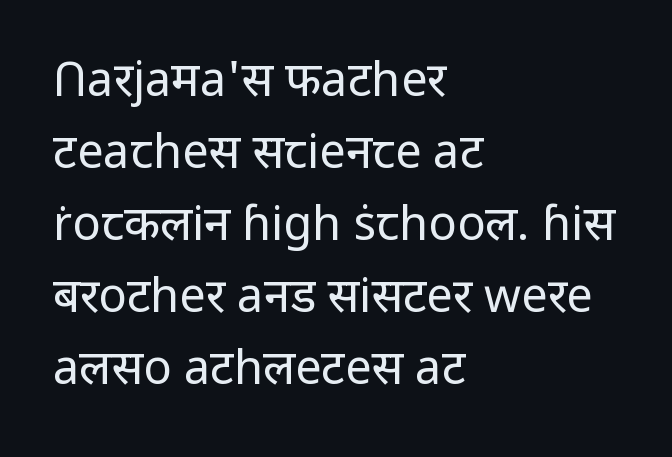
The image shows 47 px regular-weight sans-serif type, upright; set left-aligned, normal line spacing (1.53x), normal letter spacing, not underlined; low stroke contrast and a medium x-height.
